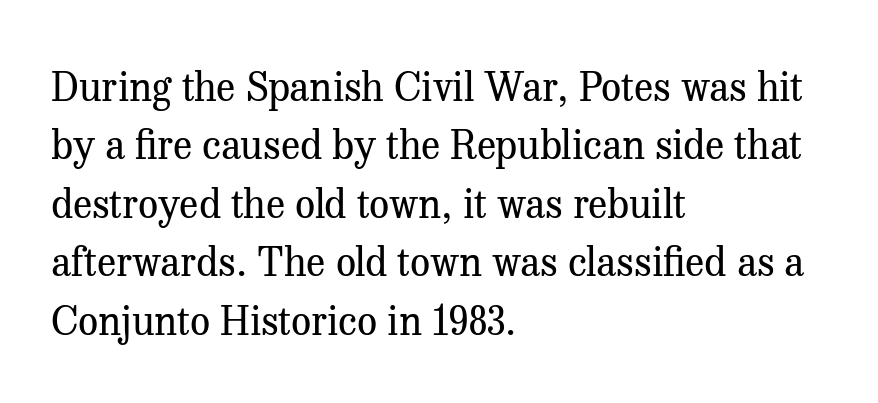
{"serif": "yes", "italic": "no", "bold": "no", "weight": "regular", "width": "normal", "stroke_contrast": "medium", "x_height": "medium", "monospaced": "no", "underline": "no", "align": "left", "line_spacing": "normal", "line_spacing_ratio": 1.46, "letter_spacing": "normal", "letter_spacing_em": 0.0, "glyph_px": 40}
